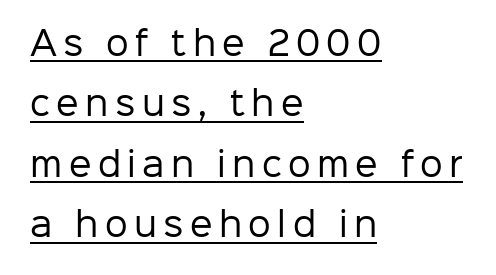
Q: Is the text bold? A: No.
Q: Is the text italic (slanted)? A: No, it is upright.
Q: Is the typeface a serif or a sans-serif typeface? A: Sans-serif.
Q: Is the text underlined? A: Yes.
Q: How is the paragraph aligned? A: Left-aligned.
Q: Is the spacing between letters normal or unusually wide? A: Unusually wide.
Q: Width (condensed, normal, or wide)? A: Normal.
Q: Stroke contrast? A: Low.
Q: x-height? A: Medium.
Q: Monospaced? A: No.
